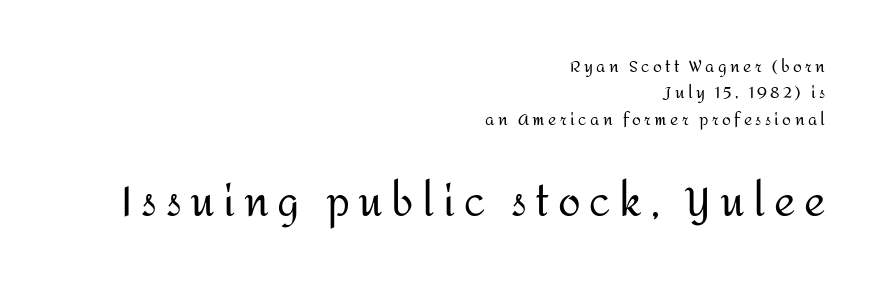
{"serif": "no", "italic": "no", "bold": "no", "weight": "regular", "width": "normal", "stroke_contrast": "medium", "x_height": "medium", "monospaced": "no", "underline": "no", "align": "right", "line_spacing": "normal", "line_spacing_ratio": 1.65, "letter_spacing": "wide", "letter_spacing_em": 0.21, "larger_block": "second", "size_ratio": 2.56, "glyph_px": 41}
